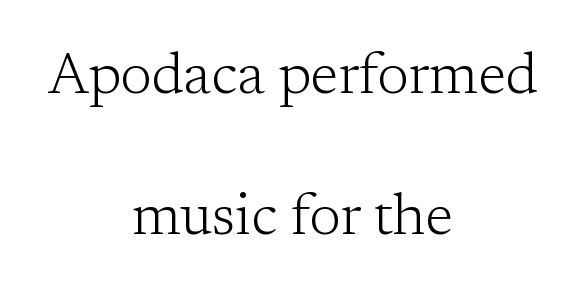
The image shows 57 px light serif type, upright; set centered, loose line spacing (2.48x), normal letter spacing, not underlined; low stroke contrast and a medium x-height.
